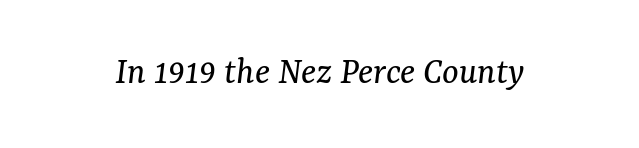
Q: Is the text bold? A: No.
Q: Is the text italic (slanted)? A: Yes, it leans right by about 7 degrees.
Q: Is the typeface a serif or a sans-serif typeface? A: Serif.
Q: Is the text underlined? A: No.
Q: Is the spacing between letters normal or unusually wide? A: Normal.
Q: Width (condensed, normal, or wide)? A: Normal.
Q: Stroke contrast? A: Medium.
Q: x-height? A: Medium.
Q: Monospaced? A: No.
